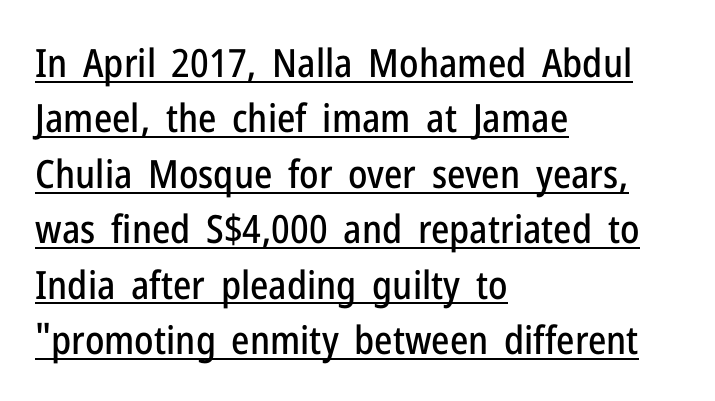
The image shows 39 px condensed sans-serif type, upright; set left-aligned, normal line spacing (1.42x), normal letter spacing, underlined; low stroke contrast and a medium x-height.
